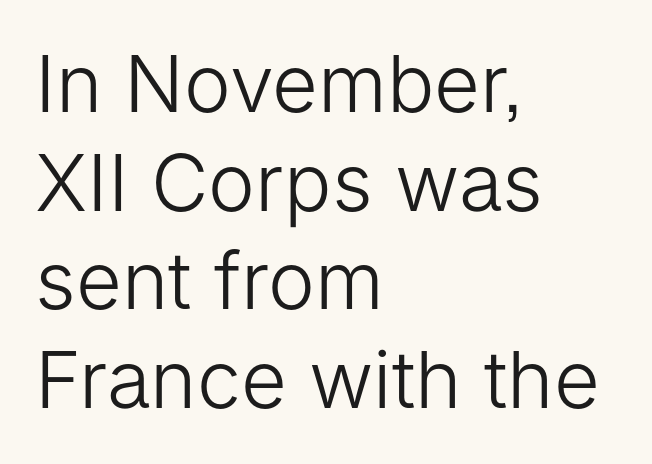
Do the characters align in a grid? No, the font is proportional. The rendering anchors every line to the left-hand side. Is the stroke heavy? The answer is a plain regular-or-lighter. This sample uses a sans-serif face. A bare baseline throughout the passage. Do the letters lean? They stand straight.
